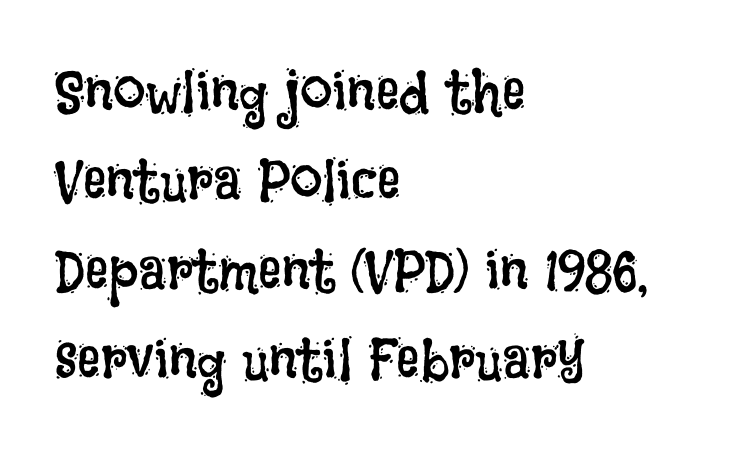
The type sits square on the baseline with zero lean. In terms of leading, this rendering sits right in the middle. A typesetter would call this proportional, since set widths differ per character. The space beneath each line is pristine and unruled.
